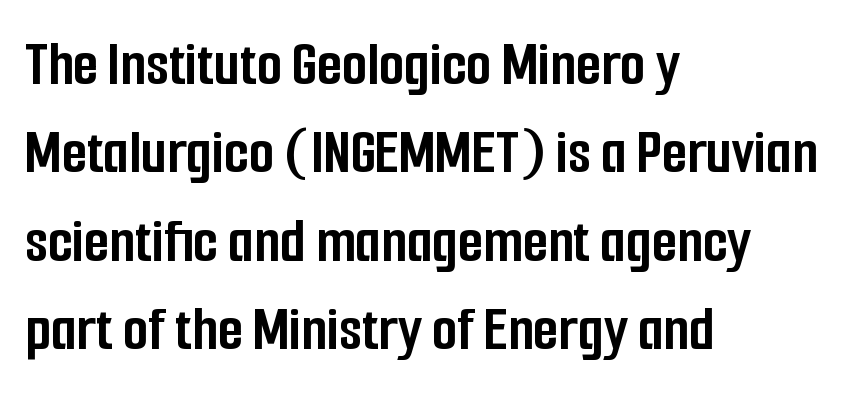
The image shows 65 px semibold, condensed sans-serif type, upright; set left-aligned, normal line spacing (1.36x), normal letter spacing, not underlined; low stroke contrast and a medium x-height.
